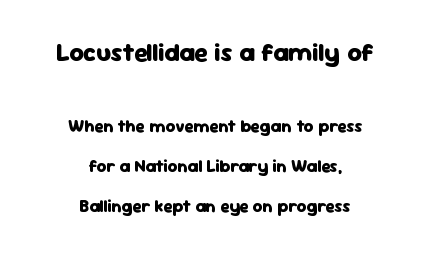
Decoration check: the copy has no underline. The face used here appears at its bigger size in the upper chunk. The type sits square on the baseline with zero lean. The glyphs have the mass of a bold cut. What stands out about the letter spacing? Nothing — it is the standard amount. Short and long lines alike share a common midpoint.
